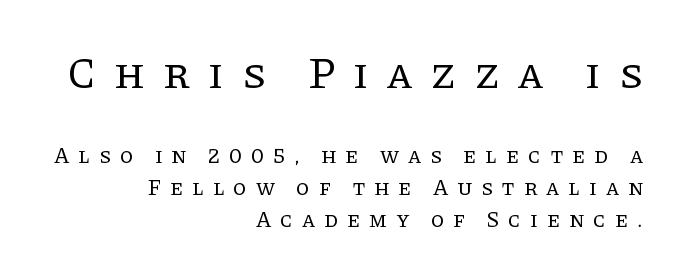
The image shows 44 px regular-weight serif type, upright; set right-aligned, normal line spacing (1.45x), unusually wide letter spacing (+0.4 em), not underlined; the first (top) block is 2.0x larger; low stroke contrast and a large x-height.
